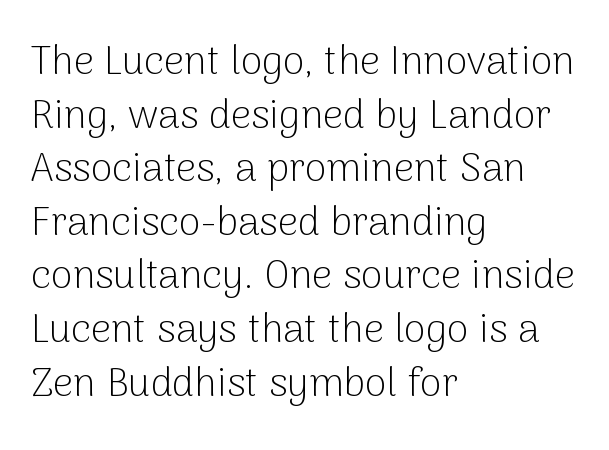
Each stroke keeps to a modest, everyday thickness or less. The rendering anchors every line to the left-hand side. Character widths vary here, with narrow letters taking less room than wide ones. Italic: no, the glyphs are upright roman.
